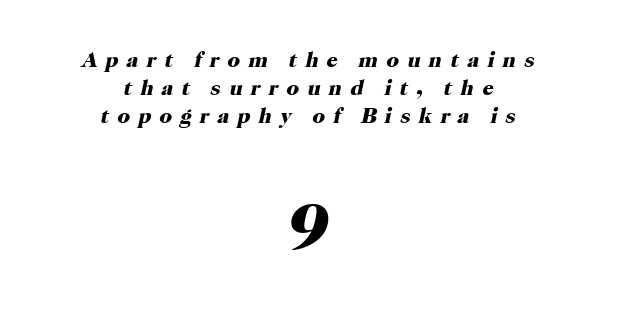
The image shows 67 px heavy serif type, italic (leaning right); set centered, normal line spacing (1.27x), unusually wide letter spacing (+0.37 em), not underlined; the second (bottom) block is 3.05x larger; high stroke contrast and a medium x-height.
